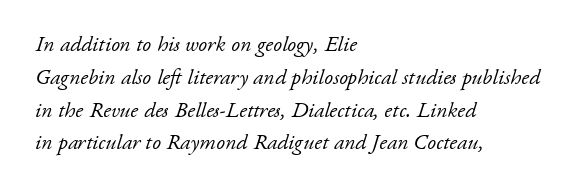
Q: Is the text bold? A: No.
Q: Is the text italic (slanted)? A: Yes, it leans right by about 17 degrees.
Q: Is the text underlined? A: No.
Q: How is the paragraph aligned? A: Left-aligned.
Q: Is the spacing between letters normal or unusually wide? A: Normal.
Q: Is the spacing between lines tight, normal or loose? A: Normal.
